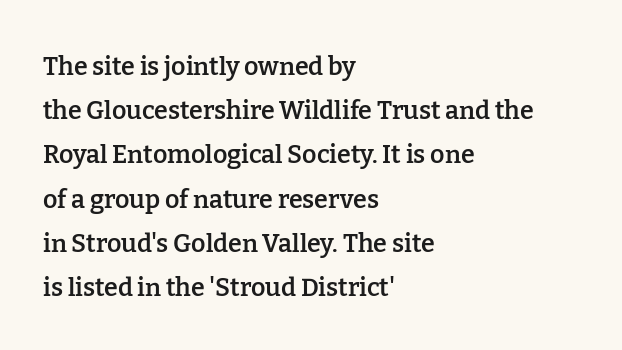
Q: Is the text bold? A: Semi-bold.
Q: Is the text italic (slanted)? A: No, it is upright.
Q: Is the text underlined? A: No.
Q: How is the paragraph aligned? A: Left-aligned.
Q: Is the spacing between letters normal or unusually wide? A: Normal.
